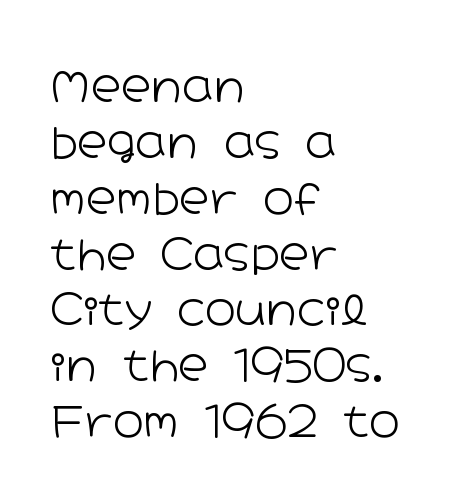
The image shows 42 px light, wide sans-serif type, upright; set left-aligned, normal line spacing (1.33x), normal letter spacing, not underlined; low stroke contrast and a medium x-height.
